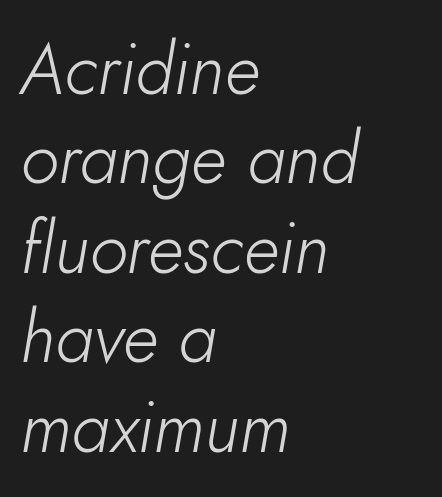
Weight: in the light-to-regular range. Letter spacing: default. Quick note: italic. Character widths vary here, with narrow letters taking less room than wide ones. The area under the type is left untouched. Notice how the passage keeps a crisp vertical edge on the left only.
